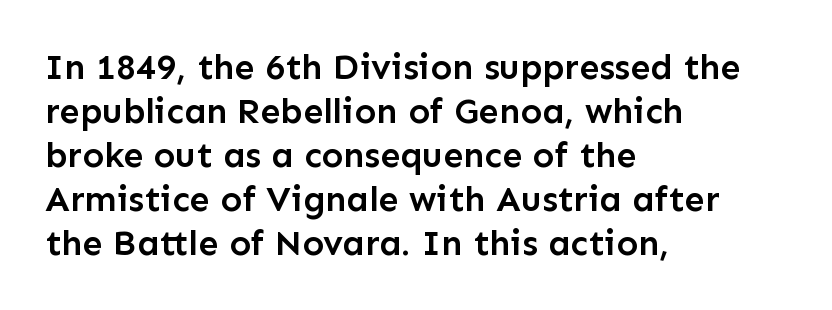
Q: Is the text bold? A: Semi-bold.
Q: Is the text italic (slanted)? A: No, it is upright.
Q: Is the typeface a serif or a sans-serif typeface? A: Sans-serif.
Q: Is the text underlined? A: No.
Q: How is the paragraph aligned? A: Left-aligned.
Q: Is the spacing between letters normal or unusually wide? A: Normal.
Q: Width (condensed, normal, or wide)? A: Normal.
Q: Stroke contrast? A: Low.
Q: x-height? A: Medium.
Q: Monospaced? A: No.
